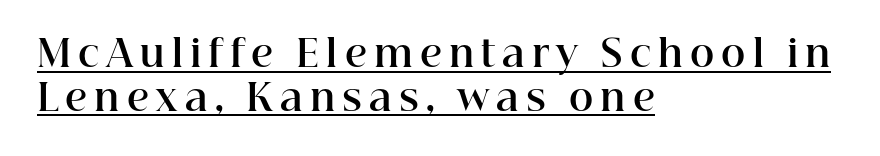
Q: Is the text bold? A: Yes.
Q: Is the text italic (slanted)? A: No, it is upright.
Q: Is the typeface a serif or a sans-serif typeface? A: Serif.
Q: Is the text underlined? A: Yes.
Q: How is the paragraph aligned? A: Left-aligned.
Q: Width (condensed, normal, or wide)? A: Normal.
Q: Stroke contrast? A: High.
Q: x-height? A: Medium.
Q: Monospaced? A: No.
